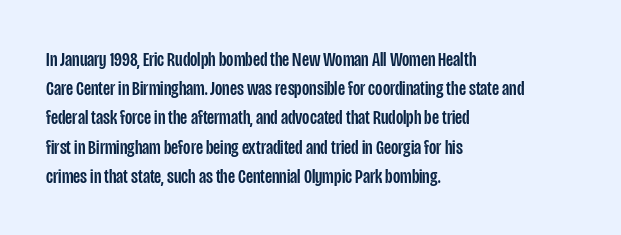
Each word holds together tightly as a unit, with standard inter-letter gaps. Left-aligned paragraph, ragged on the right. The vertical gap from one line to the next is medium. Nope, not italic — everything's standing straight. Check the space under the baseline: it is left empty.
